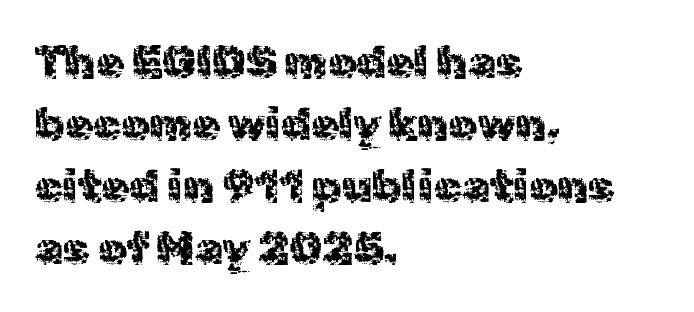
{"serif": "no", "italic": "no", "bold": "no", "weight": "regular", "width": "normal", "x_height": "medium", "monospaced": "no", "underline": "no", "align": "left", "line_spacing": "normal", "line_spacing_ratio": 1.38, "letter_spacing": "normal", "letter_spacing_em": 0.0, "glyph_px": 45}
